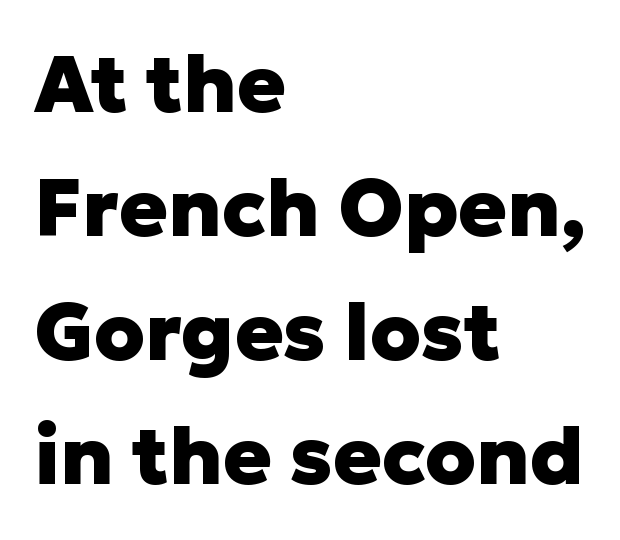
{"serif": "no", "italic": "no", "bold": "yes", "weight": "heavy", "width": "normal", "stroke_contrast": "low", "x_height": "medium", "monospaced": "no", "underline": "no", "align": "left", "line_spacing": "normal", "line_spacing_ratio": 1.55, "letter_spacing": "normal", "letter_spacing_em": 0.0, "glyph_px": 80}
